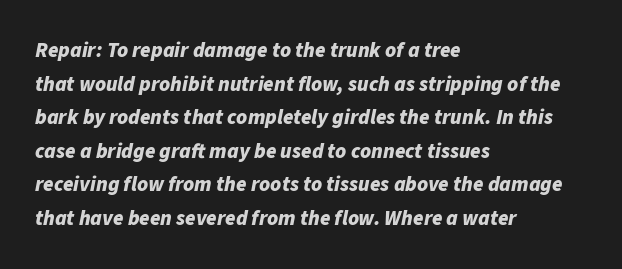
Each row of text sits above clean, open space. In terms of posture, this sample is oblique. Each glyph is drawn with heavy, bold strokes. You could call the tracking neutral — neither tight nor loose. The setting favours the left margin, as ordinary paragraphs usually do. Does the leading feel generous? No, just average.
